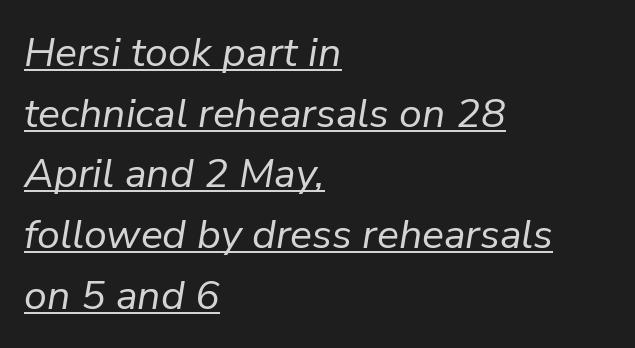
A typesetter would call this leading conventional body-copy spacing. Weight: regular or lighter. Is the type slanted? Yes — the strokes lean at a clear angle. Layout note: lines flush left. What stands out about the letter spacing? Nothing — it is the standard amount. In designer terms, the underline attribute is active on this setting.
